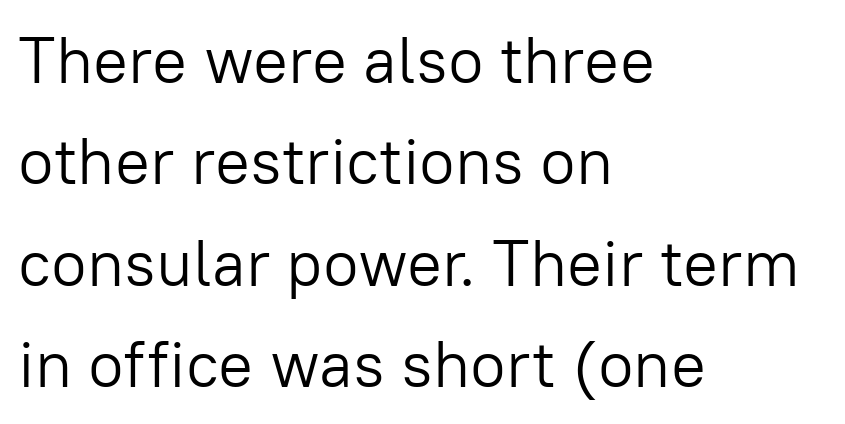
Q: Is the text bold? A: No.
Q: Is the text italic (slanted)? A: No, it is upright.
Q: Is the typeface a serif or a sans-serif typeface? A: Sans-serif.
Q: Is the text underlined? A: No.
Q: How is the paragraph aligned? A: Left-aligned.
Q: Is the spacing between letters normal or unusually wide? A: Normal.
Q: Is the spacing between lines tight, normal or loose? A: Normal.
Q: Width (condensed, normal, or wide)? A: Normal.
Q: Stroke contrast? A: Low.
Q: x-height? A: Medium.
Q: Monospaced? A: No.
